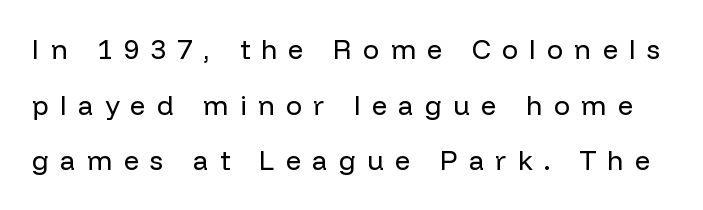
{"italic": "no", "bold": "no", "underline": "no", "line_spacing": "loose", "line_spacing_ratio": 2.06, "letter_spacing": "wide", "letter_spacing_em": 0.42, "glyph_px": 27}
